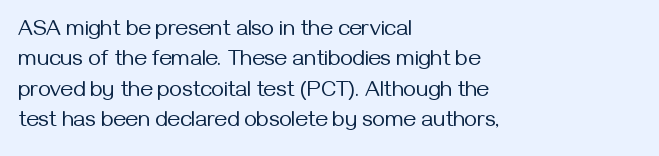
A quiet, ordinary-to-light weight characterises the typeface. The text block is weighted toward the left margin, trailing off unevenly rightward. This rendering leaves character spacing at its baseline value. Characters remain perfectly vertical along every line. The strip under each line holds only bare page.
